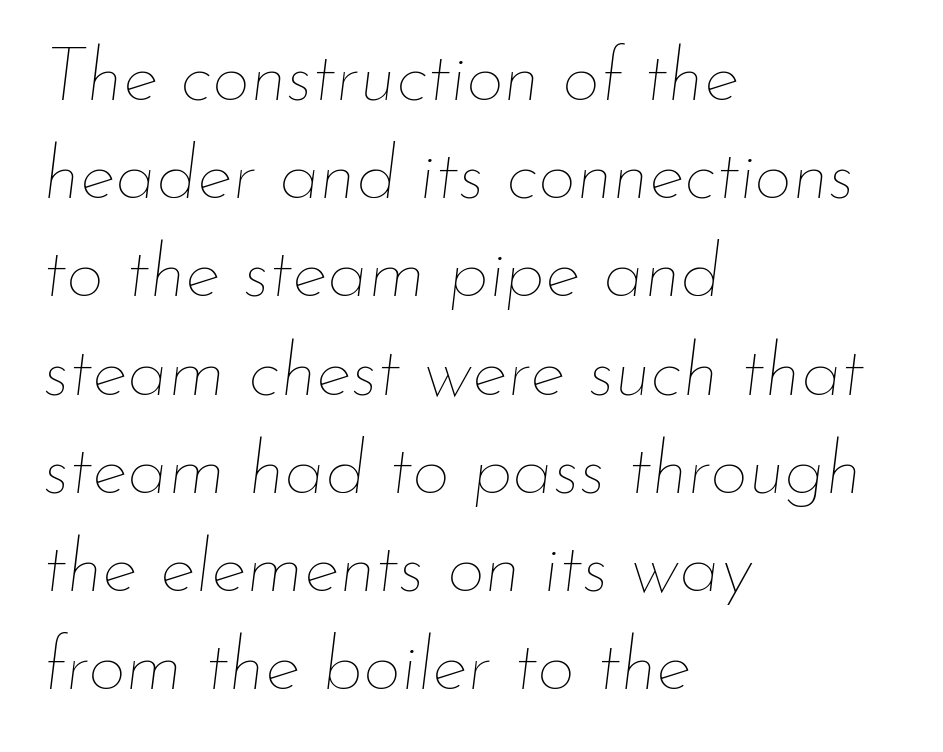
{"italic": "yes", "lean": "right", "slant_degrees": 7, "bold": "no", "weight": "thin", "width": "normal", "stroke_contrast": "low", "x_height": "small", "monospaced": "no", "underline": "no", "align": "left", "line_spacing": "normal", "line_spacing_ratio": 1.31, "letter_spacing": "normal", "letter_spacing_em": 0.0, "glyph_px": 75}
